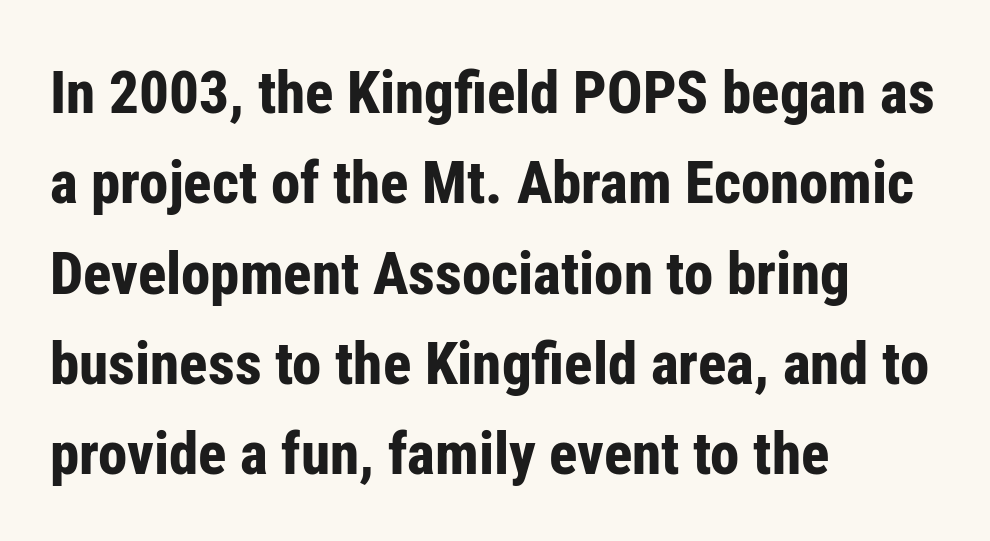
The image shows 59 px bold, condensed sans-serif type, upright; set left-aligned, normal line spacing (1.53x), normal letter spacing, not underlined; low stroke contrast and a medium x-height.
